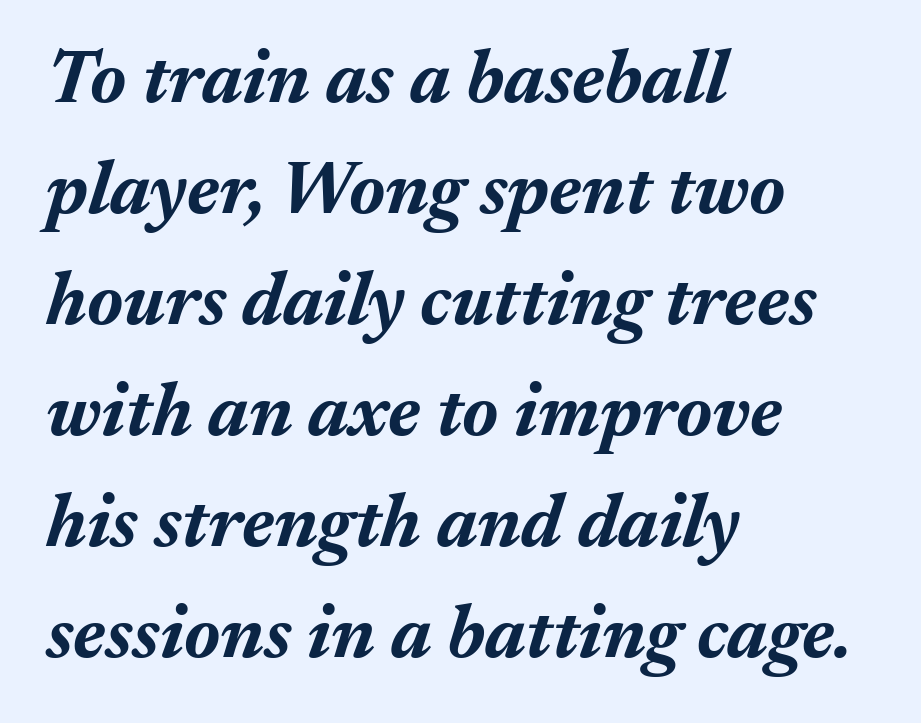
Q: Is the text bold? A: Yes.
Q: Is the text italic (slanted)? A: Yes, it leans right by about 17 degrees.
Q: Is the text underlined? A: No.
Q: How is the paragraph aligned? A: Left-aligned.
Q: Is the spacing between letters normal or unusually wide? A: Normal.
Q: Is the spacing between lines tight, normal or loose? A: Normal.
Q: Width (condensed, normal, or wide)? A: Normal.
Q: Stroke contrast? A: Medium.
Q: x-height? A: Medium.
Q: Monospaced? A: No.
